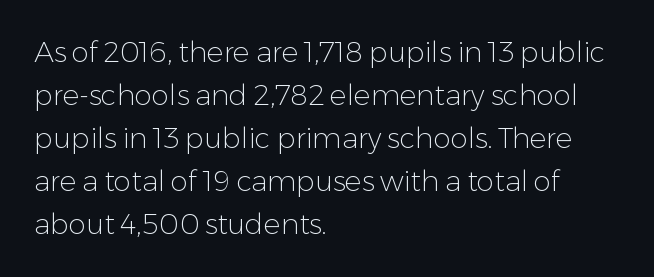
The image shows 28 px light sans-serif type, upright; set left-aligned, normal line spacing (1.54x), normal letter spacing, not underlined; low stroke contrast and a medium x-height.
